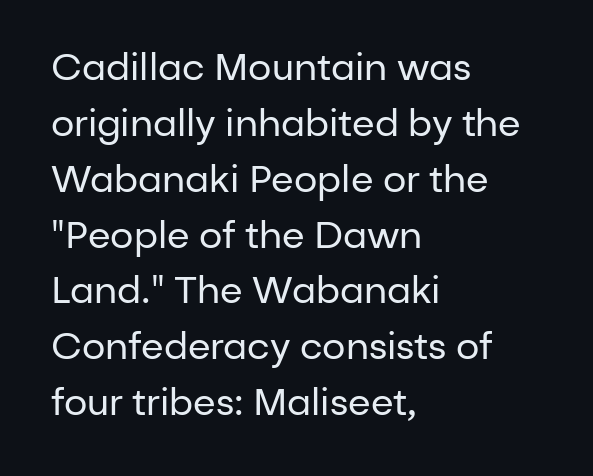
{"serif": "no", "italic": "no", "bold": "no", "weight": "regular", "width": "normal", "stroke_contrast": "low", "x_height": "medium", "monospaced": "no", "underline": "no", "align": "left", "line_spacing": "normal", "line_spacing_ratio": 1.51, "letter_spacing": "normal", "letter_spacing_em": 0.0, "glyph_px": 37}
